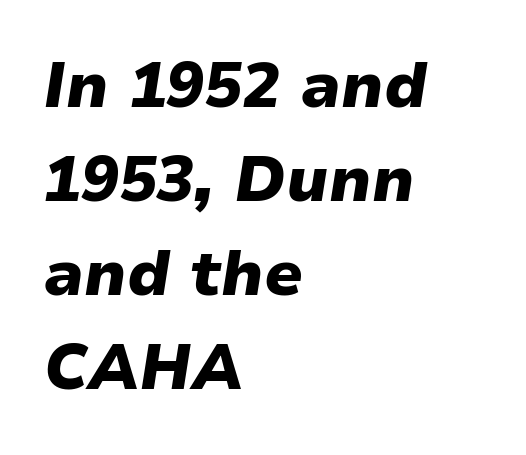
{"italic": "yes", "lean": "right", "slant_degrees": 9, "bold": "yes", "weight": "heavy", "width": "normal", "stroke_contrast": "low", "x_height": "medium", "monospaced": "no", "underline": "no", "align": "left", "line_spacing": "normal", "line_spacing_ratio": 1.49, "letter_spacing": "normal", "letter_spacing_em": 0.0, "glyph_px": 63}
